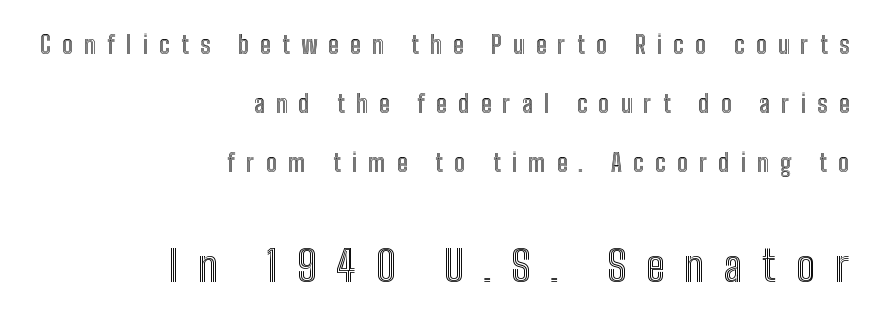
Looks like regular typesetting: each glyph gets only the width it needs. Notice the wide empty band between every row — that's loose leading. In terms of posture, this sample is upright. Tracking here is generous; glyphs stand well apart from one another. Reading down the block, your eye finds every line finishing at a fixed right position. Quick note: underline off.
